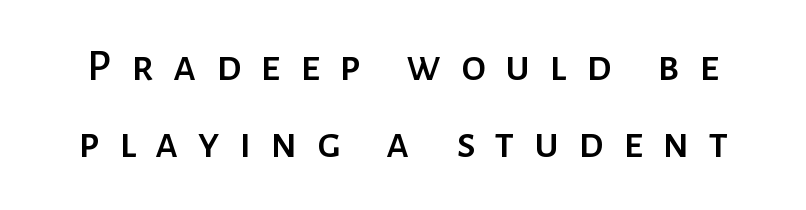
The image shows 45 px sans-serif type, upright; set line spacing 1.71x, unusually wide letter spacing (+0.43 em), not underlined; low stroke contrast and a medium x-height.
